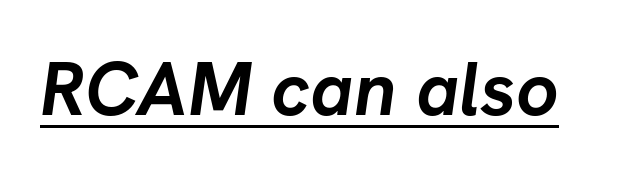
Q: Is the text bold? A: Yes.
Q: Is the text italic (slanted)? A: Yes, it leans right by about 8 degrees.
Q: Is the text underlined? A: Yes.
Q: Is the spacing between letters normal or unusually wide? A: Normal.
Q: Width (condensed, normal, or wide)? A: Normal.
Q: Stroke contrast? A: Low.
Q: x-height? A: Medium.
Q: Monospaced? A: No.
